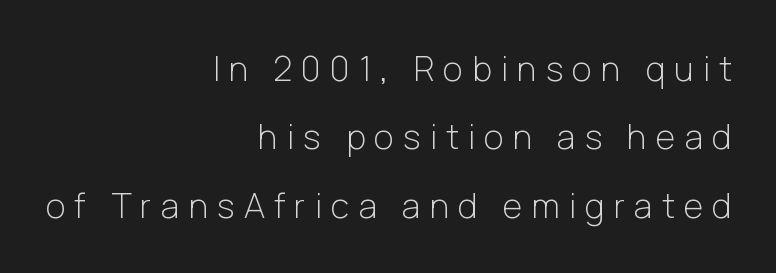
The passage shown stacks its lines with a broad gap. The paragraph has a hard right edge and a soft left edge. Check the space under the baseline: it is left empty. Honestly, the letter spacing is so wide it's the main thing you notice. The passage shown is typed in a proportional face where columns would drift. The font is comparable to plain body text, perhaps lighter.
